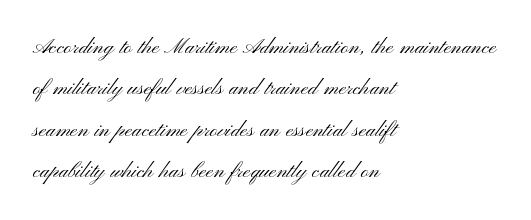
Q: Is the text bold? A: No.
Q: Is the text italic (slanted)? A: Yes.
Q: Is the text underlined? A: No.
Q: How is the paragraph aligned? A: Left-aligned.
Q: Is the spacing between letters normal or unusually wide? A: Normal.
Q: Is the spacing between lines tight, normal or loose? A: Normal.
